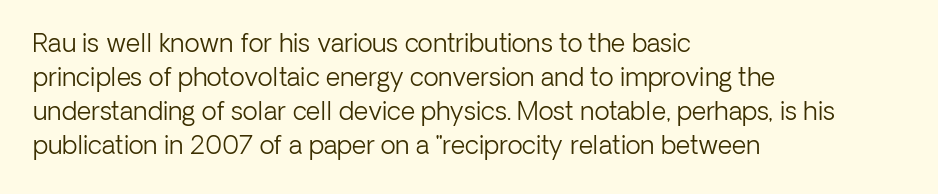
{"italic": "no", "bold": "no", "underline": "no", "align": "left", "line_spacing": "normal", "line_spacing_ratio": 1.36, "letter_spacing": "normal", "letter_spacing_em": 0.0, "glyph_px": 25}
